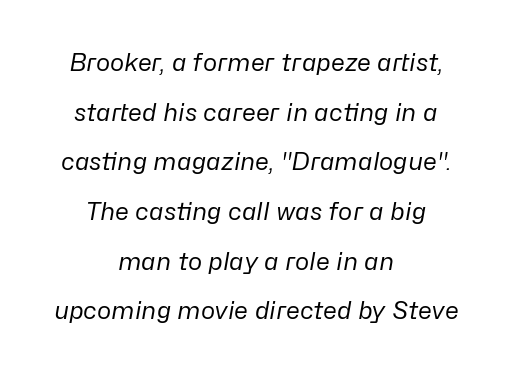
Think standard paragraph weight, or any step lighter than that. This rendering leaves character spacing at its baseline value. The designer dialed line spacing up above the default. The whole block is typeset with a tilt. Every row of glyphs is offset so its center matches the block's center. The specimen omits any rule beneath the text block's lines.
